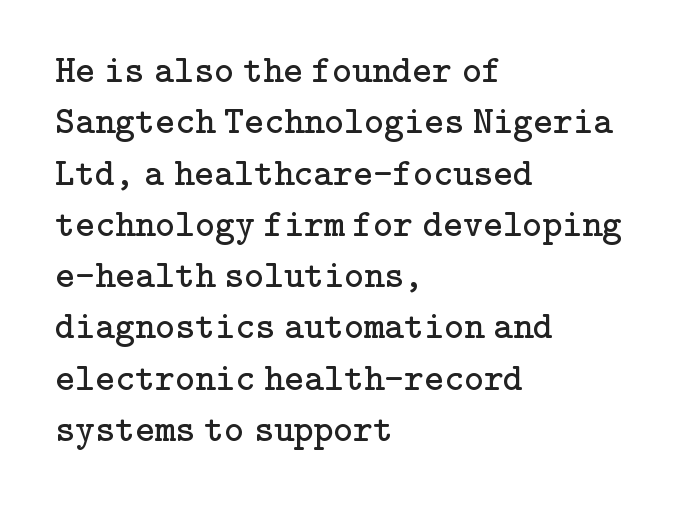
The image shows 38 px regular-weight serif type, upright; set left-aligned, normal line spacing (1.35x), normal letter spacing, not underlined; low stroke contrast and a medium x-height.
